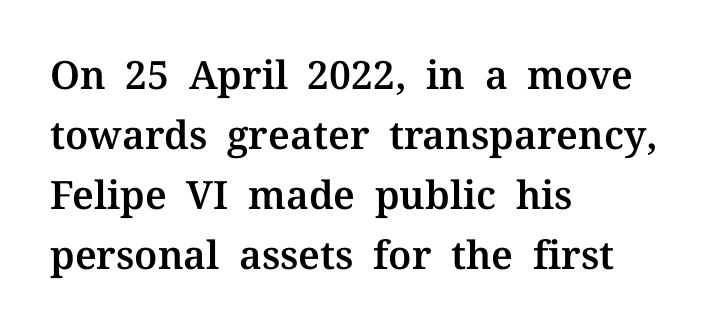
Q: Is the text italic (slanted)? A: No, it is upright.
Q: Is the typeface a serif or a sans-serif typeface? A: Serif.
Q: Is the text underlined? A: No.
Q: How is the paragraph aligned? A: Left-aligned.
Q: Is the spacing between letters normal or unusually wide? A: Normal.
Q: Is the spacing between lines tight, normal or loose? A: Normal.
Q: Width (condensed, normal, or wide)? A: Normal.
Q: Stroke contrast? A: Medium.
Q: x-height? A: Medium.
Q: Monospaced? A: No.
